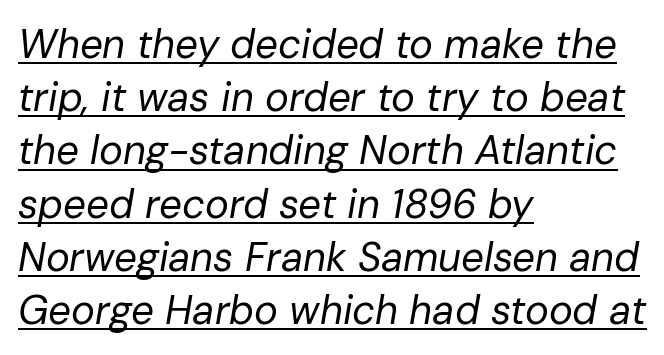
These lines sit exactly where default settings would place them. No extra tracking has been applied to these lines. Every character sits at an angle, as italics do. Teacher's note: observe the even left margin — that is flush-left alignment. The face used here is proportionally spaced, like ordinary book or web type. This rendering features underlined lettering.
